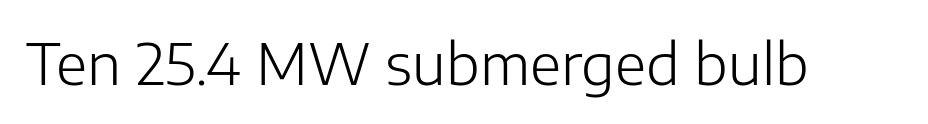
Q: Is the text bold? A: No.
Q: Is the text italic (slanted)? A: No, it is upright.
Q: Is the typeface a serif or a sans-serif typeface? A: Sans-serif.
Q: Is the text underlined? A: No.
Q: Is the spacing between letters normal or unusually wide? A: Normal.
Q: Width (condensed, normal, or wide)? A: Normal.
Q: Stroke contrast? A: Low.
Q: x-height? A: Medium.
Q: Monospaced? A: No.
